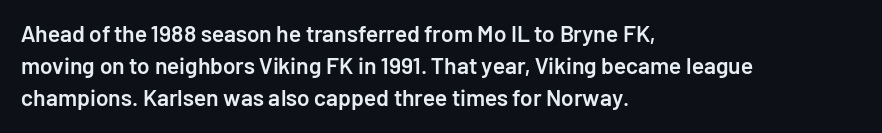
The foot of each line stays bare and open. Evenly set lines give the paragraph a standard silhouette. Left-aligned paragraph, ragged on the right. Does the lettering tilt? It doesn't — this is upright. The line texture is even and compact thanks to regular tracking.
